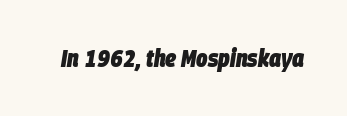
{"italic": "yes", "lean": "right", "slant_degrees": 9, "bold": "yes", "underline": "no", "letter_spacing": "normal", "letter_spacing_em": 0.0, "glyph_px": 24}
